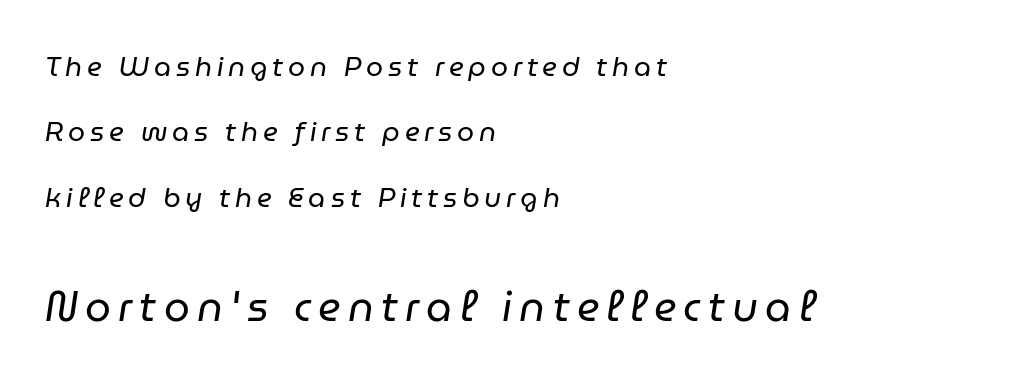
Style check: oblique. Students, observe: this is what heavily led, spacious text looks like. Alignment: flush left. Letters rest on an invisible, unmarked baseline. Note the varied advance widths — an 'i' is clearly narrower than an 'm'.
